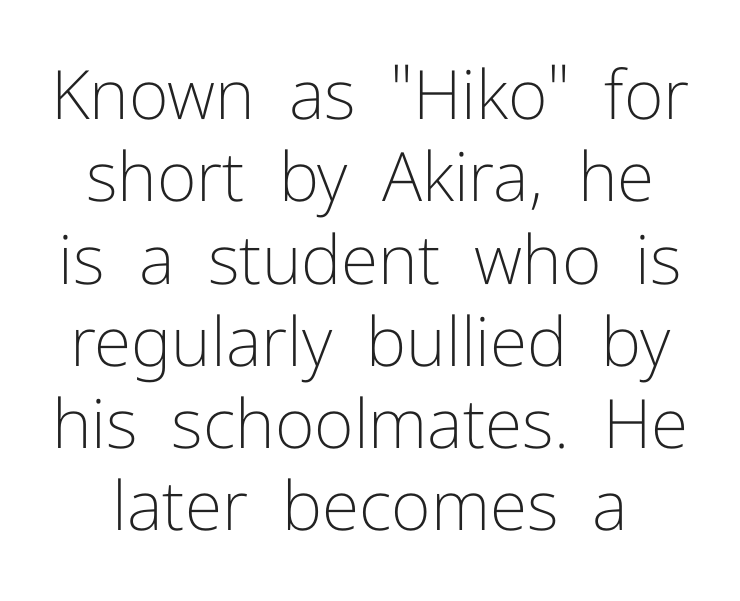
You could not count columns in this text — the font is proportionally spaced. The font is comparable to plain body text, perhaps lighter. The string is rendered with underlining switched off. Are there feet on the stems? There aren't — it's a sans. The type is set solid horizontally, with unmodified tracking.
